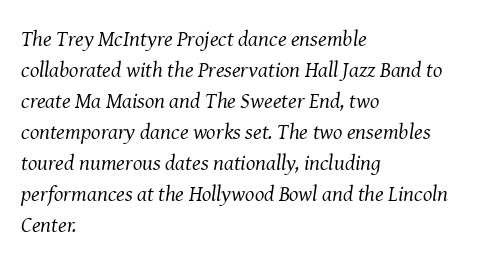
Q: Is the text bold? A: No.
Q: Is the text italic (slanted)? A: Yes, it leans right by about 8 degrees.
Q: Is the text underlined? A: No.
Q: How is the paragraph aligned? A: Left-aligned.
Q: Is the spacing between letters normal or unusually wide? A: Normal.
Q: Is the spacing between lines tight, normal or loose? A: Normal.
